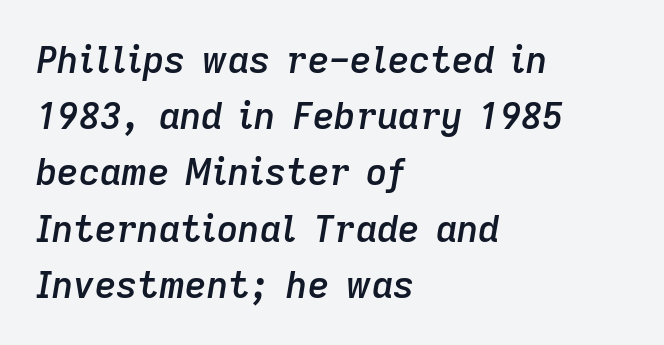
Q: Is the text bold? A: Semi-bold.
Q: Is the text italic (slanted)? A: Yes, it leans right by about 9 degrees.
Q: Is the text underlined? A: No.
Q: How is the paragraph aligned? A: Left-aligned.
Q: Is the spacing between letters normal or unusually wide? A: Normal.
Q: Is the spacing between lines tight, normal or loose? A: Normal.
Q: Width (condensed, normal, or wide)? A: Normal.
Q: Stroke contrast? A: Low.
Q: x-height? A: Medium.
Q: Monospaced? A: No.
